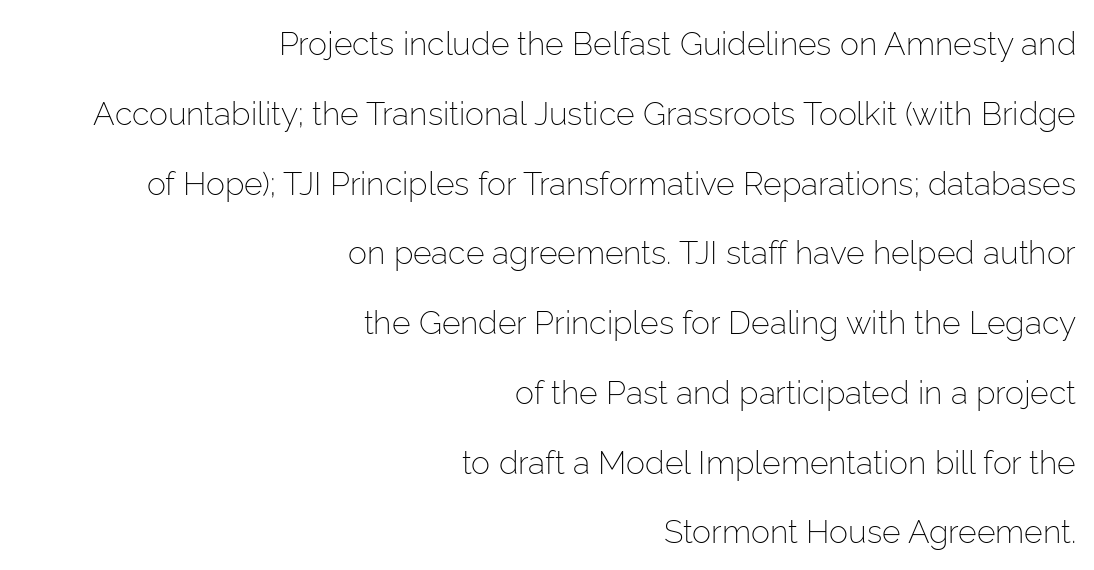
{"serif": "no", "italic": "no", "bold": "no", "weight": "light", "width": "normal", "stroke_contrast": "low", "x_height": "medium", "monospaced": "no", "underline": "no", "align": "right", "line_spacing": "loose", "line_spacing_ratio": 2.18, "letter_spacing": "normal", "letter_spacing_em": 0.0, "glyph_px": 32}
